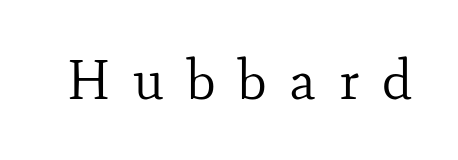
{"serif": "yes", "italic": "no", "bold": "no", "weight": "regular", "width": "normal", "stroke_contrast": "low", "x_height": "small", "monospaced": "no", "underline": "no", "letter_spacing": "wide", "letter_spacing_em": 0.41, "glyph_px": 55}
